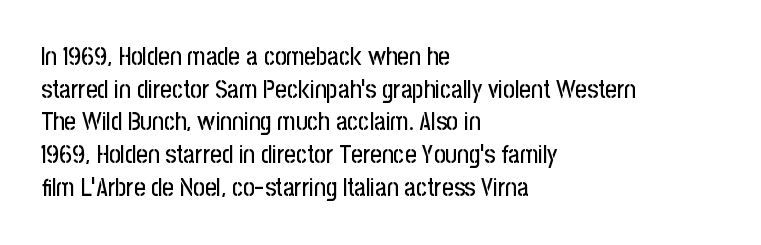
Q: Is the text italic (slanted)? A: No, it is upright.
Q: Is the text underlined? A: No.
Q: How is the paragraph aligned? A: Left-aligned.
Q: Is the spacing between letters normal or unusually wide? A: Normal.
Q: Is the spacing between lines tight, normal or loose? A: Normal.
